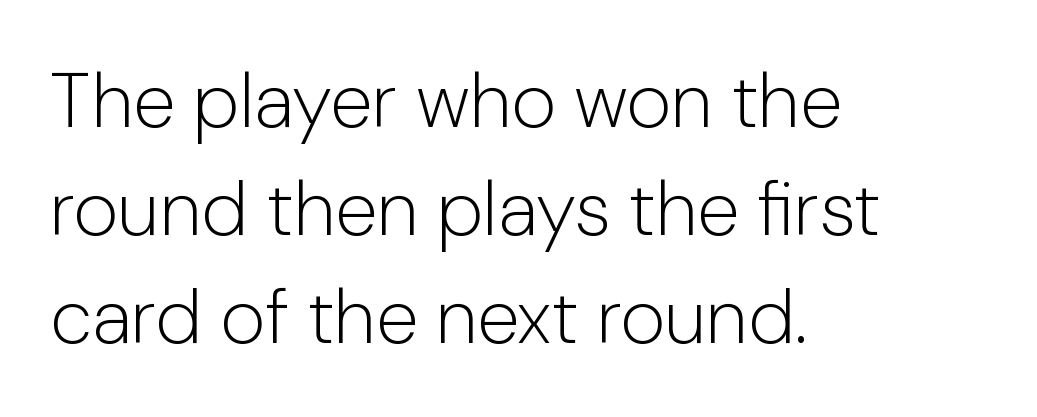
{"serif": "no", "italic": "no", "bold": "no", "weight": "light", "width": "normal", "stroke_contrast": "low", "x_height": "medium", "monospaced": "no", "underline": "no", "align": "left", "line_spacing": "normal", "line_spacing_ratio": 1.4, "letter_spacing": "normal", "letter_spacing_em": 0.0, "glyph_px": 77}
